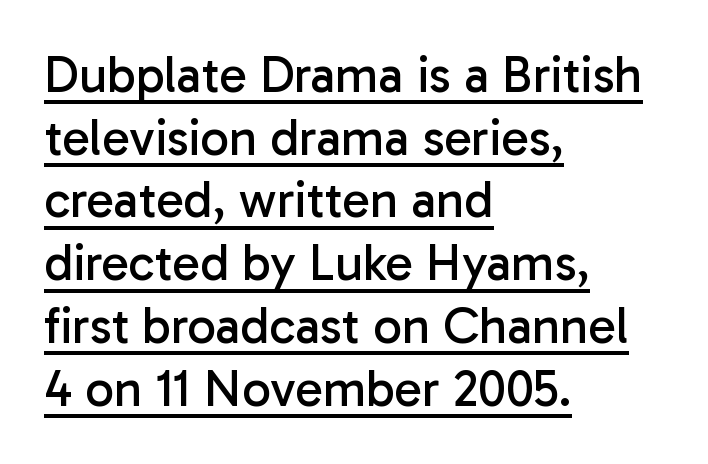
The image shows 51 px regular-weight sans-serif type, upright; set left-aligned, line spacing 1.23x, normal letter spacing, underlined; low stroke contrast and a medium x-height.
